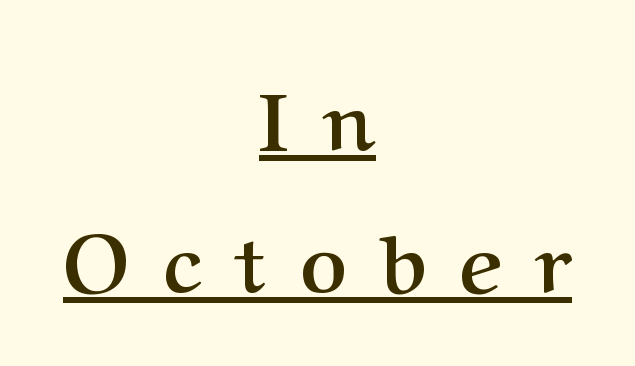
{"serif": "yes", "italic": "no", "bold": "yes", "weight": "semibold", "width": "normal", "stroke_contrast": "medium", "x_height": "medium", "monospaced": "no", "underline": "yes", "align": "center", "line_spacing_ratio": 1.77, "letter_spacing": "wide", "letter_spacing_em": 0.43, "glyph_px": 80}
